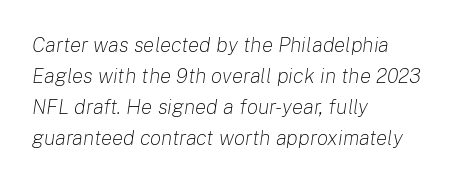
{"italic": "yes", "lean": "right", "slant_degrees": 8, "bold": "no", "underline": "no", "align": "left", "line_spacing": "normal", "line_spacing_ratio": 1.47, "letter_spacing": "normal", "letter_spacing_em": 0.0, "glyph_px": 21}
